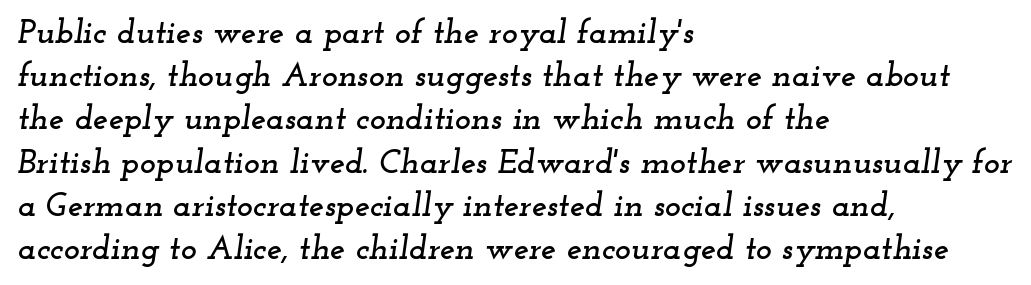
The image shows 34 px wide serif type, italic (leaning right); set left-aligned, normal line spacing (1.27x), normal letter spacing, not underlined; low stroke contrast and a small x-height.
